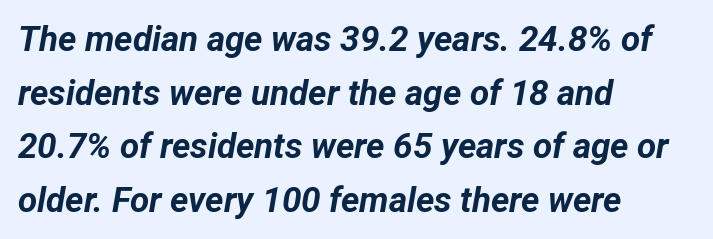
Q: Is the text bold? A: Yes.
Q: Is the text italic (slanted)? A: Yes, it leans right by about 12 degrees.
Q: Is the text underlined? A: No.
Q: How is the paragraph aligned? A: Left-aligned.
Q: Is the spacing between letters normal or unusually wide? A: Normal.
Q: Is the spacing between lines tight, normal or loose? A: Normal.
Q: Width (condensed, normal, or wide)? A: Normal.
Q: Stroke contrast? A: Low.
Q: x-height? A: Medium.
Q: Monospaced? A: No.
